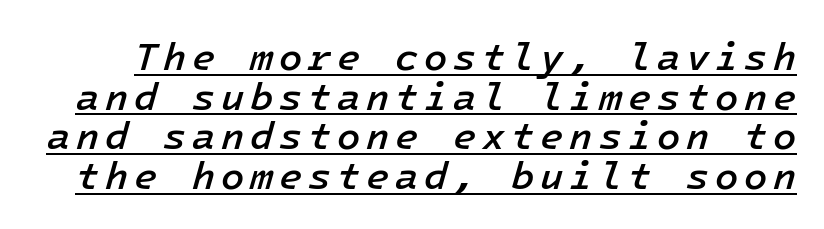
What weight is shown? A semibold, between regular and bold. Horizontal bands of white between lines are thin slivers. The glyphs are accompanied by a horizontal stroke just below them. There's an unmistakable incline to the writing here.
